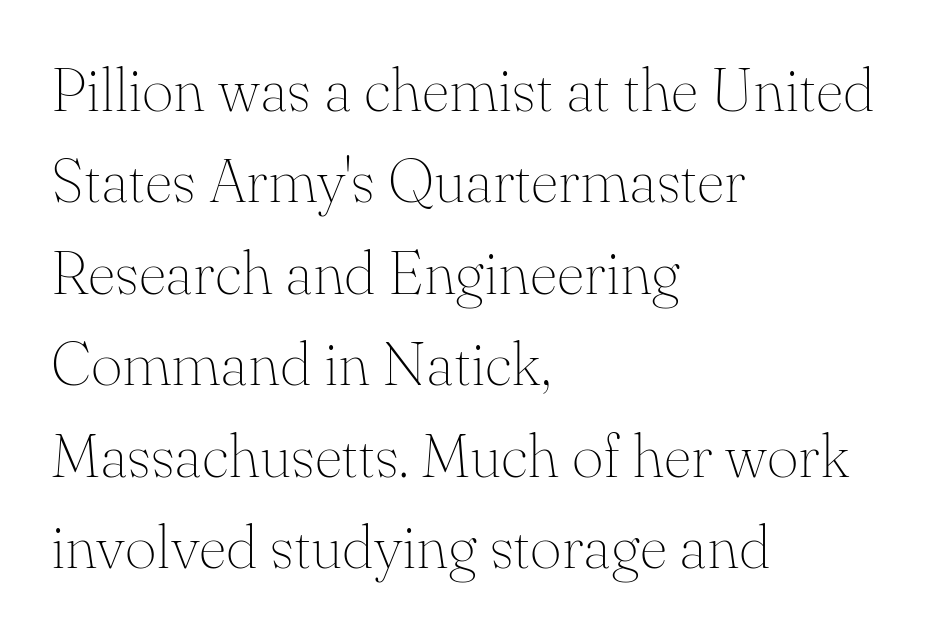
The image shows 61 px thin serif type, upright; set left-aligned, normal line spacing (1.5x), normal letter spacing, not underlined; medium stroke contrast and a small x-height.
